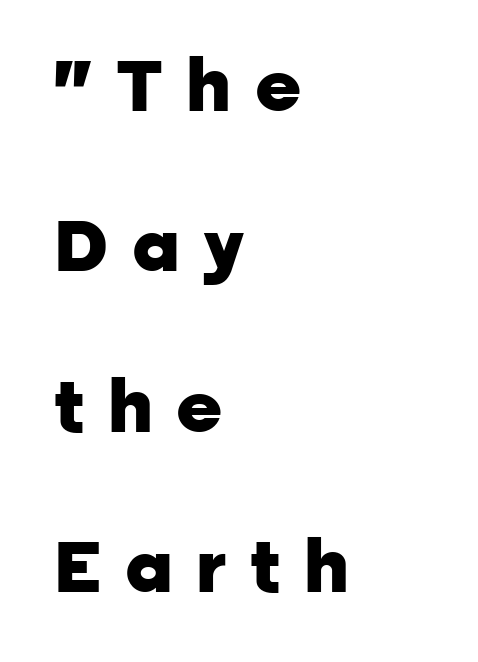
The specimen omits any rule beneath the text block's lines. Is this a sans? Yes — the strokes have no serifs. Style check: upright. The lines are quadded left. The tracking jumps out immediately: characters are airy and widely separated.
